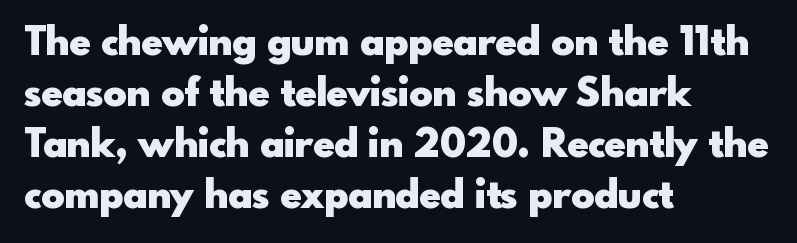
Q: Is the text bold? A: Yes.
Q: Is the text italic (slanted)? A: No, it is upright.
Q: Is the typeface a serif or a sans-serif typeface? A: Sans-serif.
Q: Is the text underlined? A: No.
Q: How is the paragraph aligned? A: Left-aligned.
Q: Is the spacing between letters normal or unusually wide? A: Normal.
Q: Is the spacing between lines tight, normal or loose? A: Normal.
Q: Width (condensed, normal, or wide)? A: Normal.
Q: x-height? A: Small.
Q: Monospaced? A: No.
